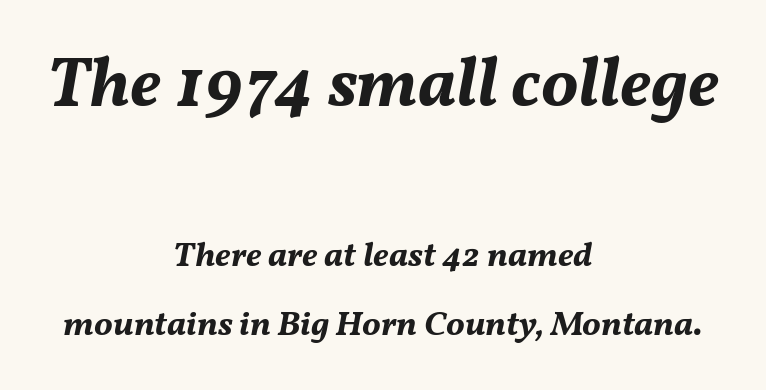
The image shows 70 px bold type, italic (leaning right); set centered, loose line spacing (1.96x), normal letter spacing, not underlined; the first (top) block is 2.0x larger; medium stroke contrast and a medium x-height.
